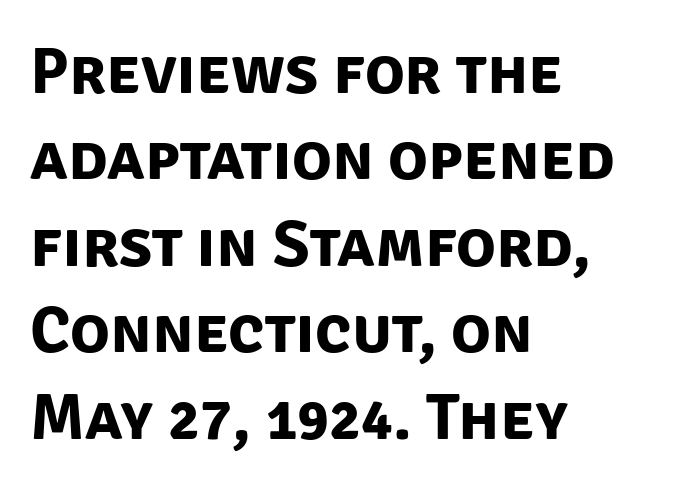
Q: Is the text bold? A: Yes.
Q: Is the typeface a serif or a sans-serif typeface? A: Sans-serif.
Q: Is the text underlined? A: No.
Q: How is the paragraph aligned? A: Left-aligned.
Q: Is the spacing between letters normal or unusually wide? A: Normal.
Q: Is the spacing between lines tight, normal or loose? A: Normal.
Q: Width (condensed, normal, or wide)? A: Normal.
Q: Stroke contrast? A: Low.
Q: x-height? A: Large.
Q: Monospaced? A: No.
